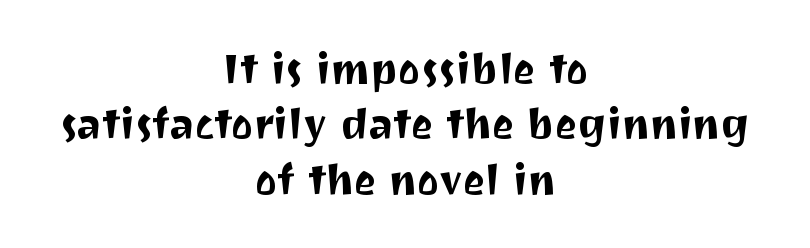
Q: Is the text italic (slanted)? A: No, it is upright.
Q: Is the typeface a serif or a sans-serif typeface? A: Sans-serif.
Q: Is the text underlined? A: No.
Q: How is the paragraph aligned? A: Centered.
Q: Is the spacing between letters normal or unusually wide? A: Normal.
Q: Is the spacing between lines tight, normal or loose? A: Normal.
Q: Width (condensed, normal, or wide)? A: Normal.
Q: Stroke contrast? A: Medium.
Q: x-height? A: Medium.
Q: Monospaced? A: No.
